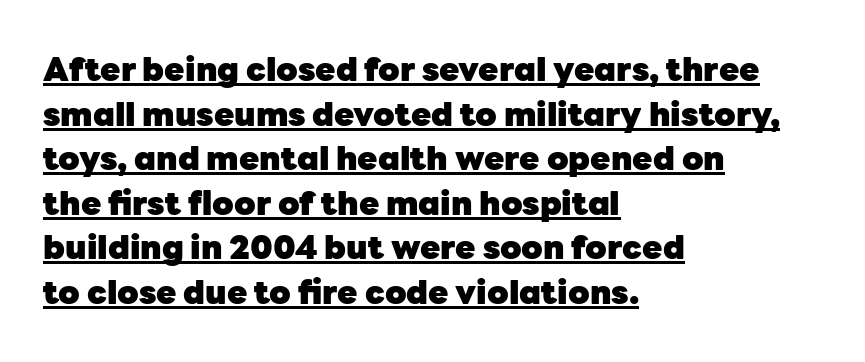
Each glyph is drawn with heavy, bold strokes. Are there feet on the stems? There aren't — it's a sans. A student would call this left alignment; a typographer would say flush left, rag right. The letters stand upright; this is a roman face. Think of a printed novel: that variable character pitch is what you see here. Regarding leading, the lines here are spaced in the standard way.
